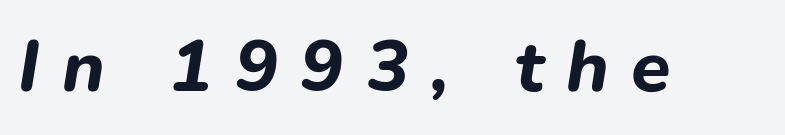
Q: Is the text bold? A: Yes.
Q: Is the text italic (slanted)? A: Yes, it leans right by about 9 degrees.
Q: Is the text underlined? A: No.
Q: Is the spacing between letters normal or unusually wide? A: Unusually wide.
Q: Width (condensed, normal, or wide)? A: Normal.
Q: Stroke contrast? A: Low.
Q: x-height? A: Medium.
Q: Monospaced? A: No.
